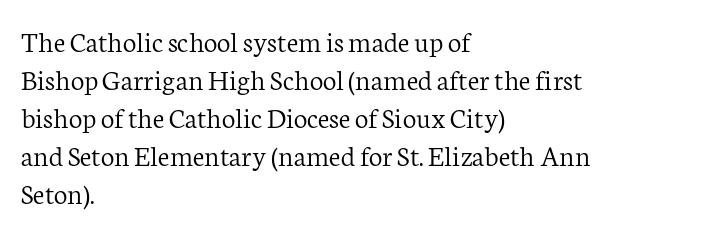
{"serif": "yes", "italic": "no", "bold": "no", "weight": "light", "width": "normal", "stroke_contrast": "low", "x_height": "medium", "monospaced": "no", "underline": "no", "align": "left", "line_spacing": "normal", "line_spacing_ratio": 1.27, "letter_spacing": "normal", "letter_spacing_em": 0.0, "glyph_px": 30}
